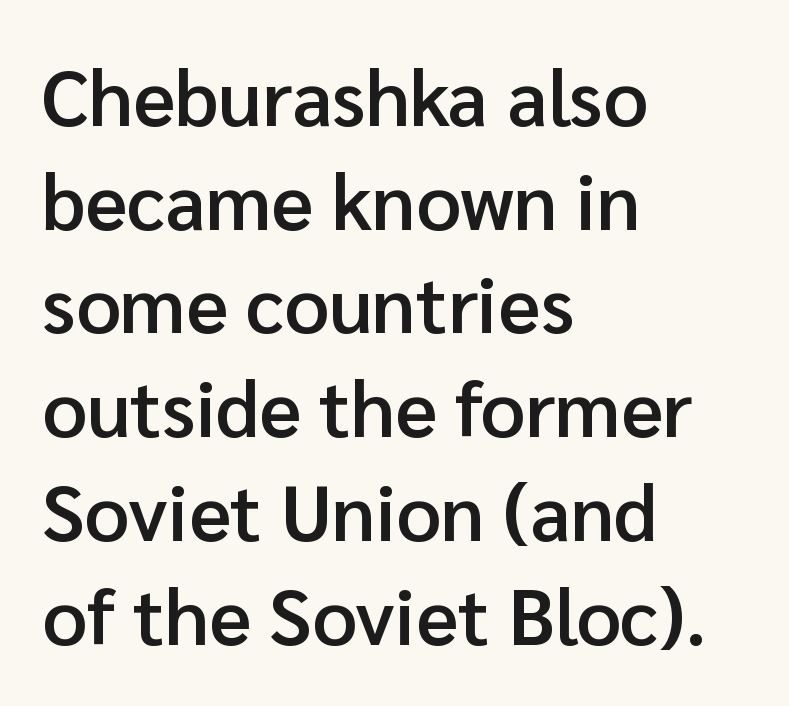
The image shows 78 px semibold sans-serif type, upright; set left-aligned, normal line spacing (1.33x), normal letter spacing, not underlined; low stroke contrast and a medium x-height.
